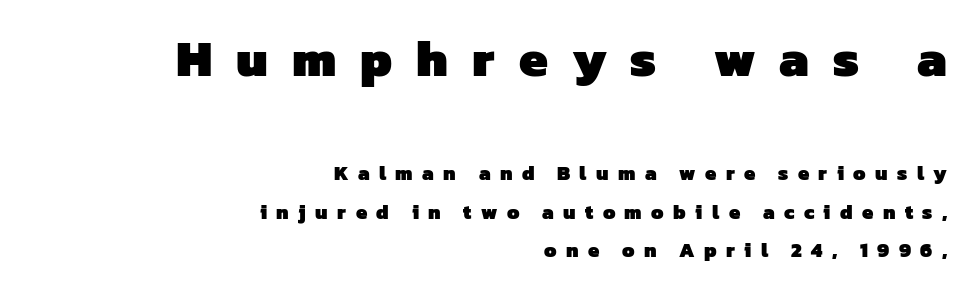
Characters follow at a spacing far wider than the type designer built in. Observe the absence of serifs on each vertical stroke in this sample. The initial chunk of copy outweighs the following chunk in type size. The rag falls on the left side of this text block. In terms of leading, this rendering errs on the spacious side. Emphasis by weight is at full strength: bold.
